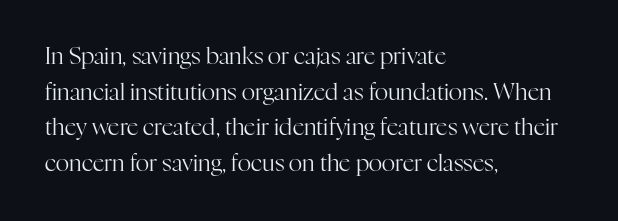
The image shows 23 px text type, upright; set left-aligned, normal line spacing (1.55x), normal letter spacing, not underlined.
